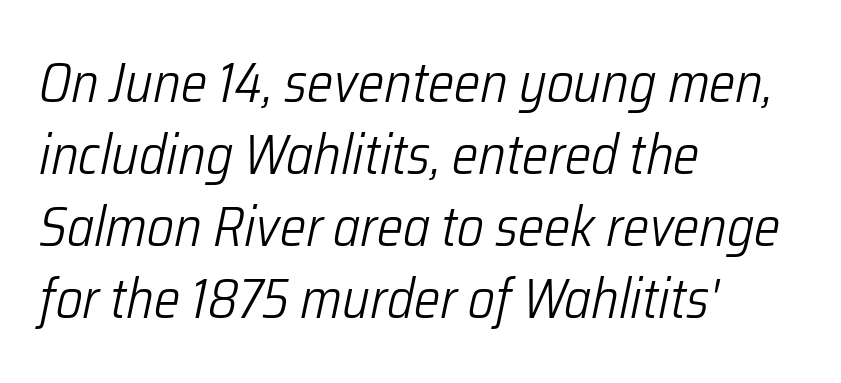
Q: Is the text bold? A: No.
Q: Is the text italic (slanted)? A: Yes, it leans right by about 12 degrees.
Q: Is the text underlined? A: No.
Q: How is the paragraph aligned? A: Left-aligned.
Q: Is the spacing between letters normal or unusually wide? A: Normal.
Q: Is the spacing between lines tight, normal or loose? A: Normal.
Q: Width (condensed, normal, or wide)? A: Condensed.
Q: Stroke contrast? A: Low.
Q: x-height? A: Medium.
Q: Monospaced? A: No.
